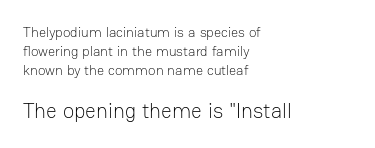
The block of text has a typical density, with ordinary space between rows. Notice how the stems are strictly vertical — no italics here. This sample is left-justified, so line endings fall wherever the words run out. Scale increases going downward across the two blocks. Is this a heavy cut? Hardly; it is regular or lighter. The line texture is even and compact thanks to regular tracking.
